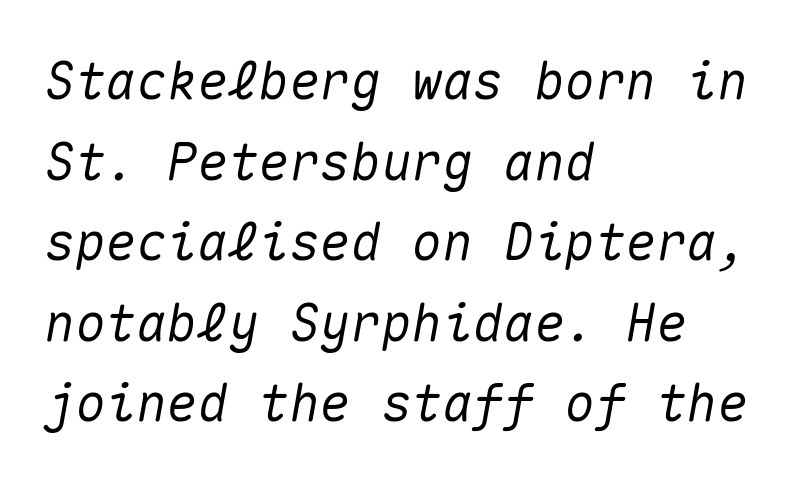
Q: Is the text italic (slanted)? A: Yes, it leans right by about 10 degrees.
Q: Is the text underlined? A: No.
Q: How is the paragraph aligned? A: Left-aligned.
Q: Is the spacing between letters normal or unusually wide? A: Normal.
Q: Is the spacing between lines tight, normal or loose? A: Normal.
Q: Width (condensed, normal, or wide)? A: Normal.
Q: Stroke contrast? A: Medium.
Q: x-height? A: Medium.
Q: Monospaced? A: Yes.
